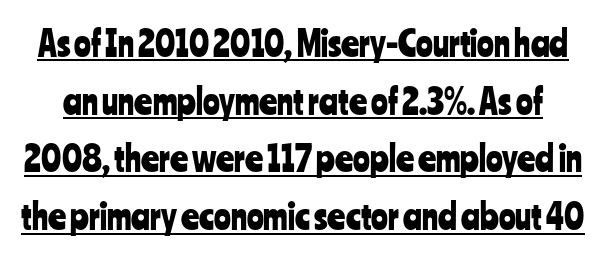
Q: Is the text italic (slanted)? A: No, it is upright.
Q: Is the typeface a serif or a sans-serif typeface? A: Sans-serif.
Q: Is the text underlined? A: Yes.
Q: Is the spacing between letters normal or unusually wide? A: Normal.
Q: Is the spacing between lines tight, normal or loose? A: Normal.
Q: Width (condensed, normal, or wide)? A: Condensed.
Q: Stroke contrast? A: Low.
Q: x-height? A: Medium.
Q: Monospaced? A: No.
